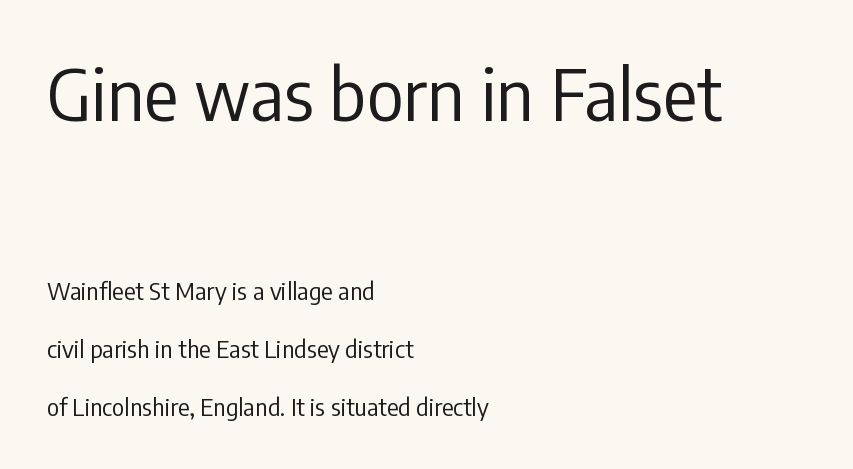
{"serif": "no", "italic": "no", "bold": "no", "weight": "regular", "width": "condensed", "stroke_contrast": "low", "x_height": "medium", "monospaced": "no", "underline": "no", "align": "left", "line_spacing": "loose", "line_spacing_ratio": 2.41, "letter_spacing": "normal", "letter_spacing_em": 0.0, "larger_block": "first", "size_ratio": 2.96, "glyph_px": 71}
